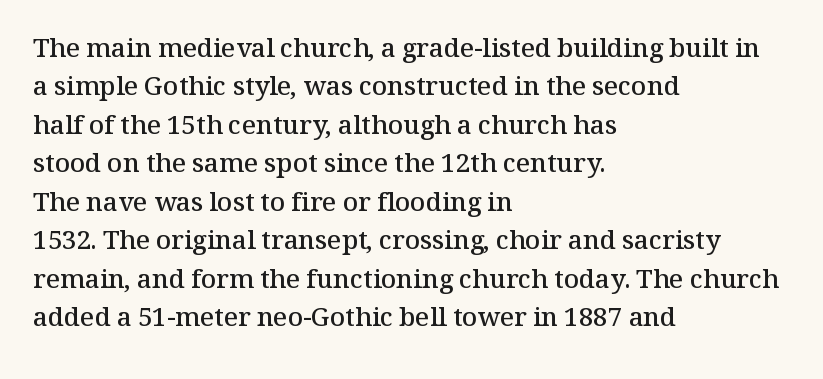
The image shows 26 px text type, upright; set left-aligned, normal line spacing (1.48x), normal letter spacing, not underlined.
